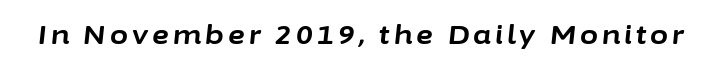
The image shows 26 px bold type, italic (leaning right); set not underlined.
